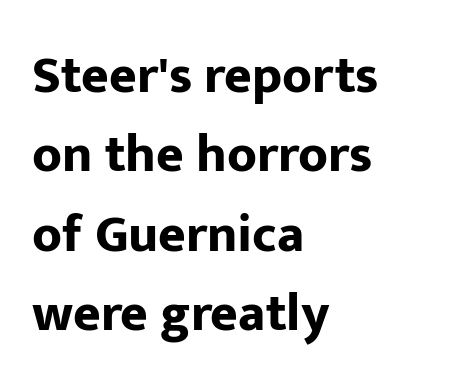
{"serif": "no", "italic": "no", "bold": "yes", "weight": "bold", "width": "normal", "stroke_contrast": "low", "x_height": "medium", "monospaced": "no", "underline": "no", "align": "left", "line_spacing": "normal", "line_spacing_ratio": 1.5, "letter_spacing": "normal", "letter_spacing_em": 0.0, "glyph_px": 53}
